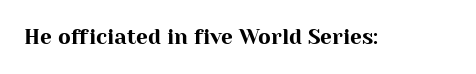
Every character sits straight up, as roman type does. The string is rendered with underlining switched off. Students, note that the glyphs here touch the page at normal intervals.
